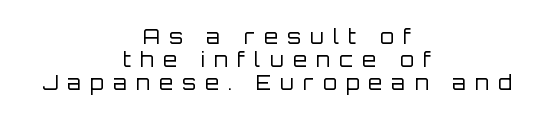
Beneath every word, the page is bare. Is this a heavy cut? Hardly; it is regular or lighter. In terms of posture, this sample is upright. Is the letter spacing exaggerated? Yes — the characters are pushed far apart.
